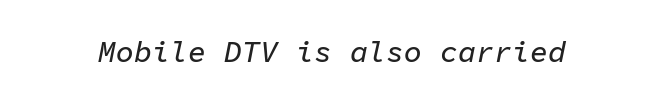
The image shows 30 px text type, italic (leaning right), monospaced; set normal letter spacing, not underlined; low stroke contrast and a medium x-height.
